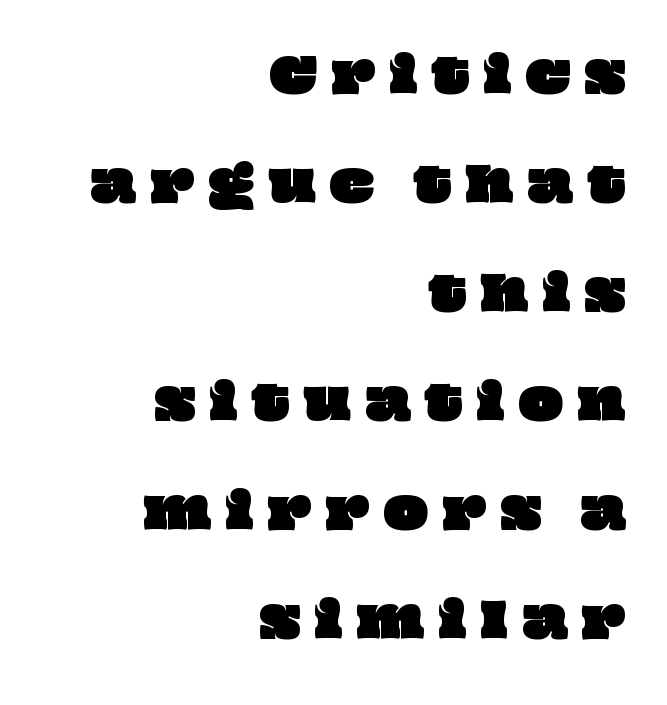
If you drew a ruler down the right edge, every line would touch it. Each letter keeps its own natural width here, so spacing adapts to shape. Does extra space separate the letters? Yes, quite a lot of it. Successive baselines arrive slowly, with a big drop between each. A bare baseline throughout the passage.
